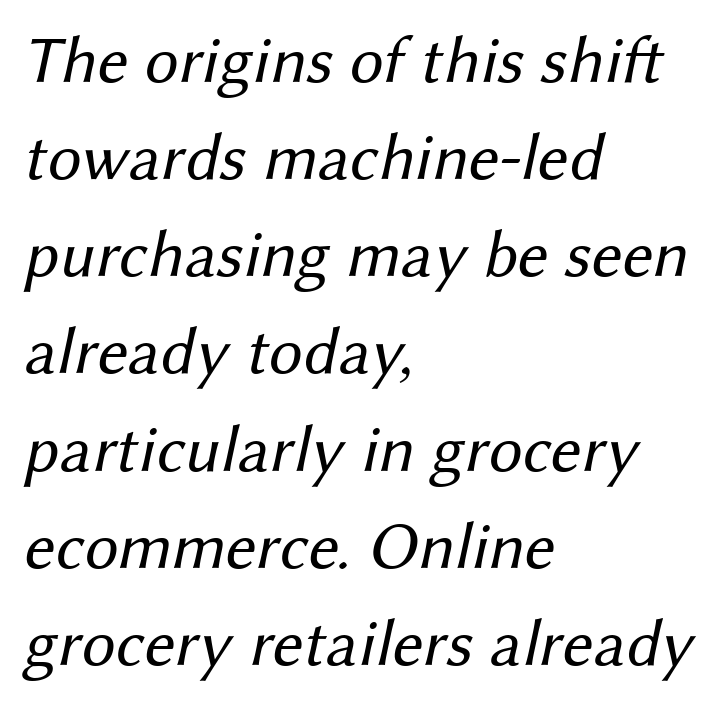
{"serif": "no", "bold": "no", "weight": "regular", "width": "normal", "stroke_contrast": "medium", "x_height": "medium", "monospaced": "no", "underline": "no", "align": "left", "line_spacing": "normal", "line_spacing_ratio": 1.45, "letter_spacing": "normal", "letter_spacing_em": 0.0, "glyph_px": 67}
